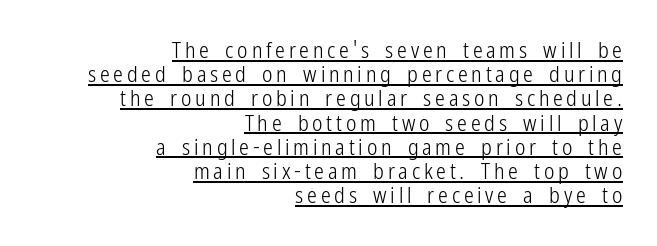
{"italic": "no", "bold": "no", "underline": "yes", "align": "right", "line_spacing": "tight", "line_spacing_ratio": 1.1, "glyph_px": 22}
